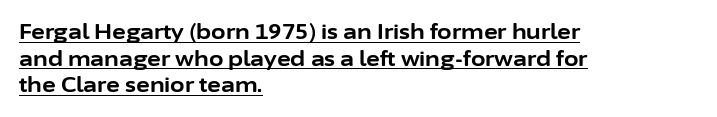
The image shows 21 px bold type, upright; set left-aligned, normal line spacing (1.27x), normal letter spacing, underlined.
